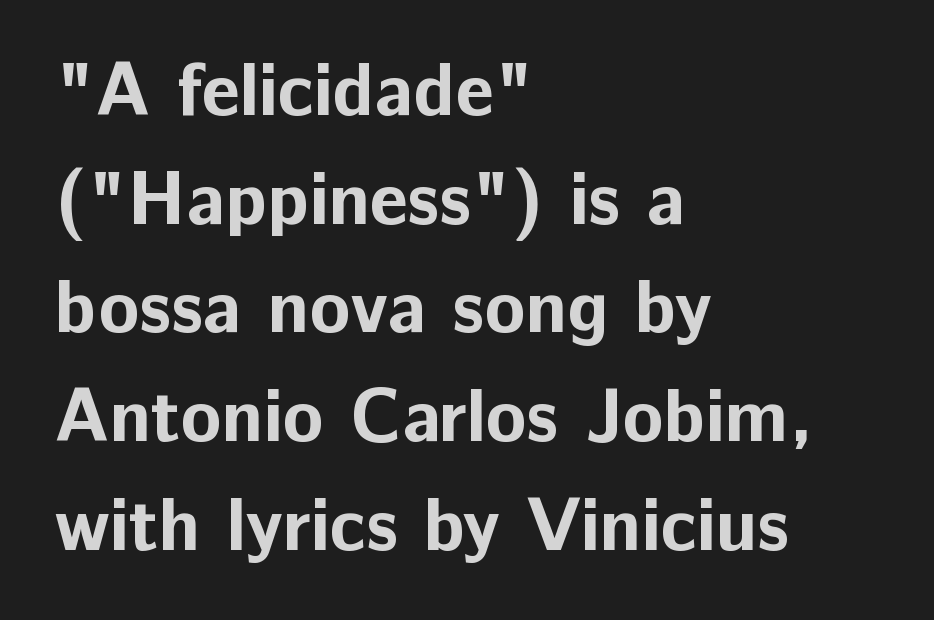
{"serif": "no", "italic": "no", "bold": "yes", "weight": "bold", "width": "normal", "stroke_contrast": "low", "x_height": "medium", "monospaced": "no", "underline": "no", "align": "left", "line_spacing": "normal", "line_spacing_ratio": 1.45, "letter_spacing": "normal", "letter_spacing_em": 0.0, "glyph_px": 75}
